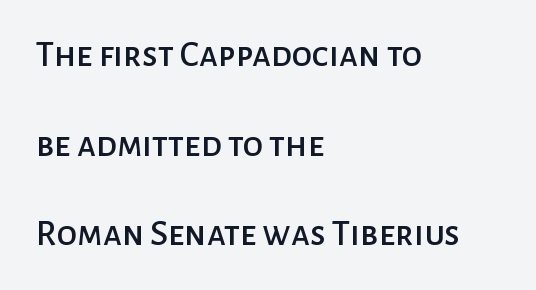
The image shows 37 px sans-serif type, upright; set left-aligned, loose line spacing (2.42x), normal letter spacing, not underlined; low stroke contrast and a medium x-height.
